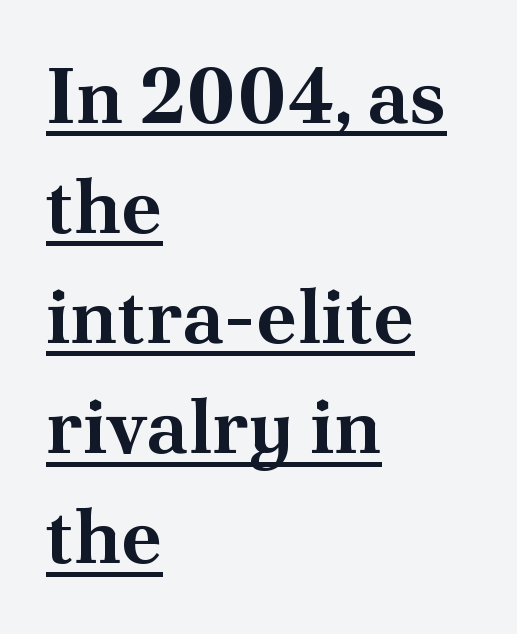
Q: Is the text bold? A: Yes.
Q: Is the text italic (slanted)? A: No, it is upright.
Q: Is the typeface a serif or a sans-serif typeface? A: Serif.
Q: Is the text underlined? A: Yes.
Q: How is the paragraph aligned? A: Left-aligned.
Q: Is the spacing between letters normal or unusually wide? A: Normal.
Q: Is the spacing between lines tight, normal or loose? A: Normal.
Q: Width (condensed, normal, or wide)? A: Normal.
Q: Stroke contrast? A: Medium.
Q: x-height? A: Small.
Q: Monospaced? A: No.
